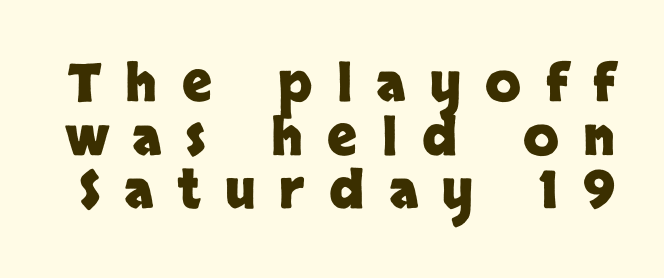
{"serif": "no", "italic": "no", "bold": "yes", "weight": "heavy", "width": "normal", "stroke_contrast": "low", "x_height": "large", "monospaced": "no", "underline": "no", "line_spacing": "tight", "line_spacing_ratio": 1.03, "letter_spacing": "wide", "letter_spacing_em": 0.47, "glyph_px": 52}
